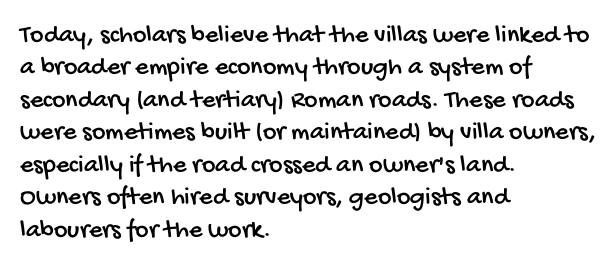
{"underline": "no", "align": "left", "line_spacing": "normal", "line_spacing_ratio": 1.25, "letter_spacing": "normal", "letter_spacing_em": 0.0, "glyph_px": 26}
